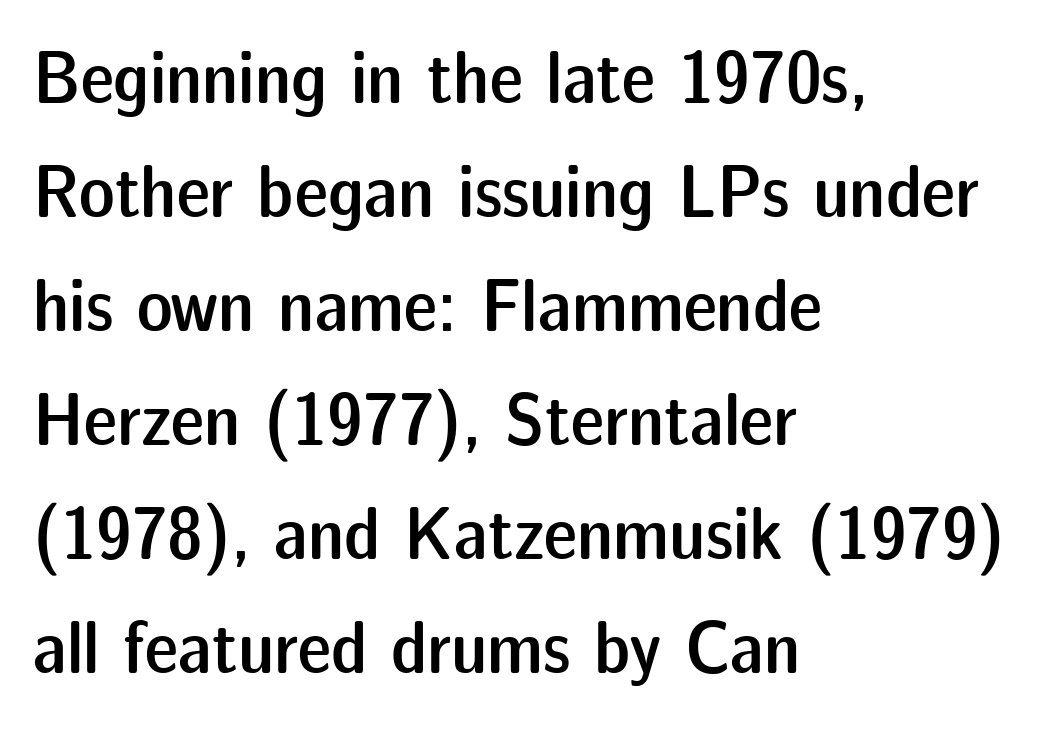
The image shows 75 px semibold sans-serif type, upright; set left-aligned, normal line spacing (1.52x), normal letter spacing, not underlined; low stroke contrast and a medium x-height.
